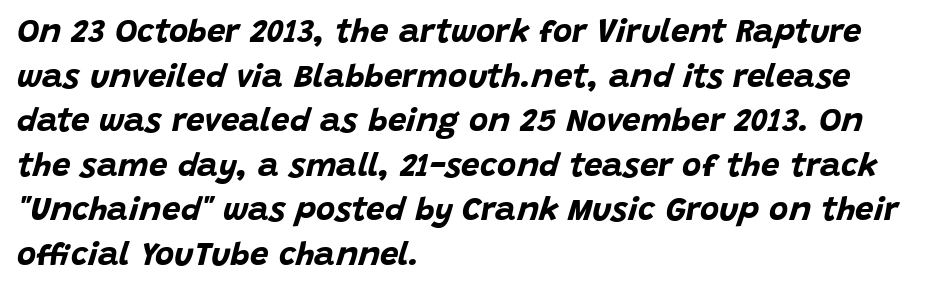
The image shows 33 px bold type, italic (leaning right); set left-aligned, normal line spacing (1.35x), normal letter spacing, not underlined; low stroke contrast and a large x-height.
